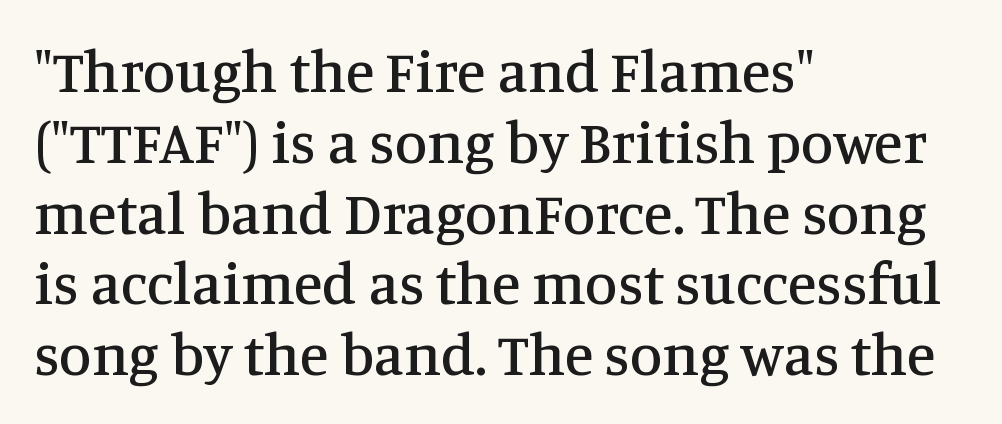
Horizontal alignment here is leftward, the default for most running prose. The font's upright variant was chosen for this text. Proportional: the letters do not fall into vertical columns. There is no visible air inserted between adjacent glyphs. Only glyphs here, with clear space below each row.
